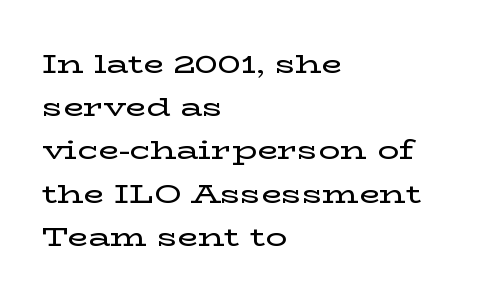
Anything drawn beneath the words? Only blank space. In terms of letterspacing, this is plain default setting. No italicization has been applied; the sample stays upright. The block of text has a typical density, with ordinary space between rows. Horizontal alignment here is leftward, the default for most running prose.
